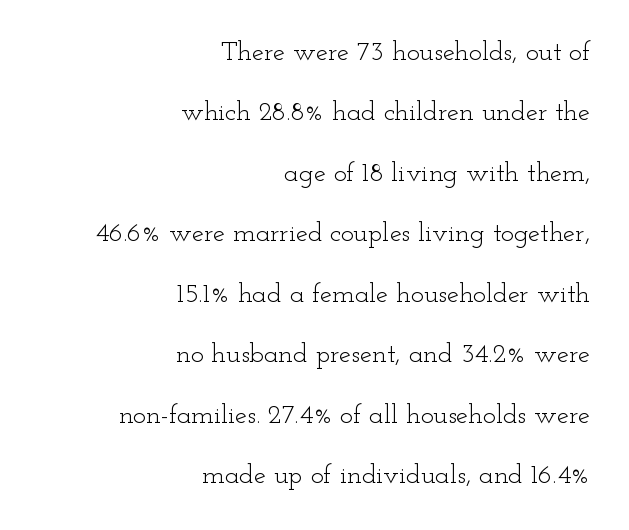
The image shows 27 px text type, upright; set right-aligned, loose line spacing (2.24x), normal letter spacing, not underlined.
